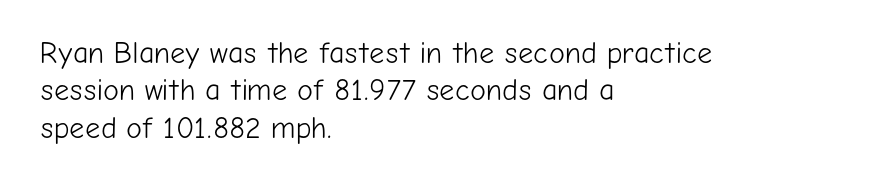
The image shows 30 px light sans-serif type, upright; set left-aligned, normal line spacing (1.25x), normal letter spacing, not underlined; low stroke contrast and a medium x-height.
